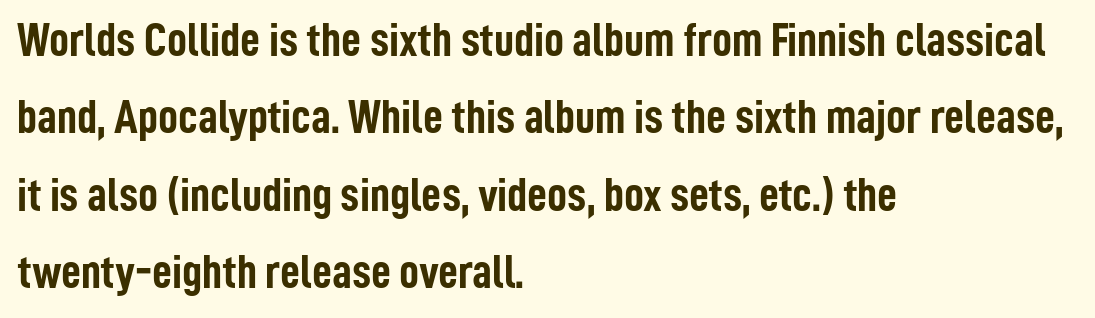
Q: Is the text bold? A: Yes.
Q: Is the text italic (slanted)? A: No, it is upright.
Q: Is the typeface a serif or a sans-serif typeface? A: Sans-serif.
Q: Is the text underlined? A: No.
Q: How is the paragraph aligned? A: Left-aligned.
Q: Is the spacing between letters normal or unusually wide? A: Normal.
Q: Is the spacing between lines tight, normal or loose? A: Normal.
Q: Width (condensed, normal, or wide)? A: Condensed.
Q: Stroke contrast? A: Low.
Q: x-height? A: Medium.
Q: Monospaced? A: No.
